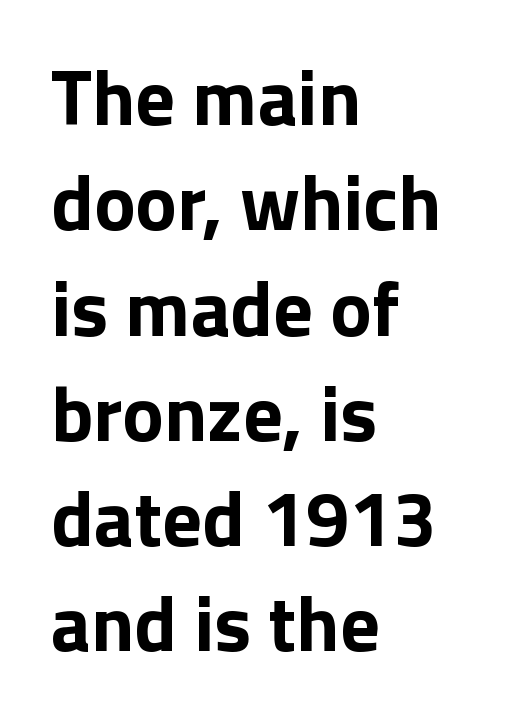
In terms of posture, this sample is upright. Unmarked baselines from the first word to the last. A typesetter would call this zero additional tracking. Plenty of ink on the page — the face is bold.
